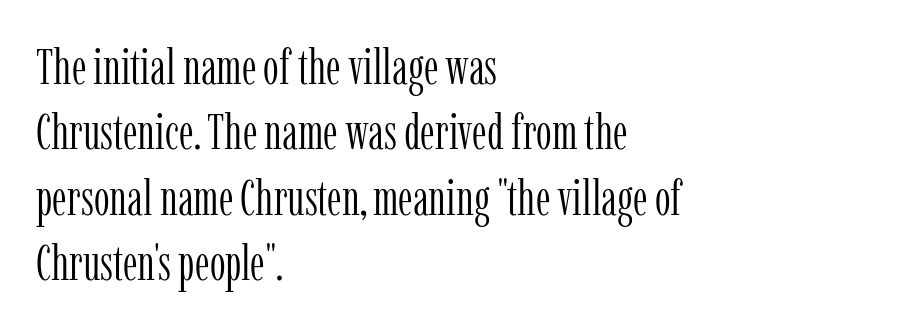
The image shows 50 px light, condensed serif type, upright; set left-aligned, normal line spacing (1.31x), normal letter spacing, not underlined; low stroke contrast and a medium x-height.
